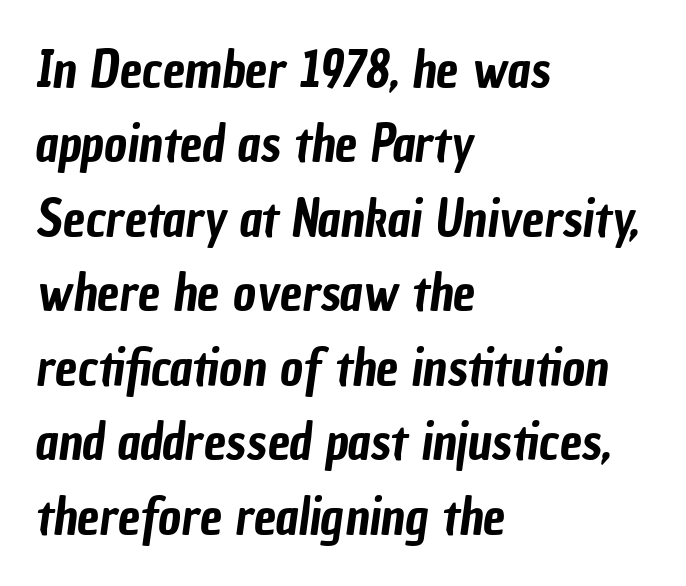
Q: Is the typeface a serif or a sans-serif typeface? A: Sans-serif.
Q: Is the text underlined? A: No.
Q: How is the paragraph aligned? A: Left-aligned.
Q: Is the spacing between letters normal or unusually wide? A: Normal.
Q: Is the spacing between lines tight, normal or loose? A: Normal.
Q: Width (condensed, normal, or wide)? A: Condensed.
Q: Stroke contrast? A: Low.
Q: x-height? A: Medium.
Q: Monospaced? A: No.
